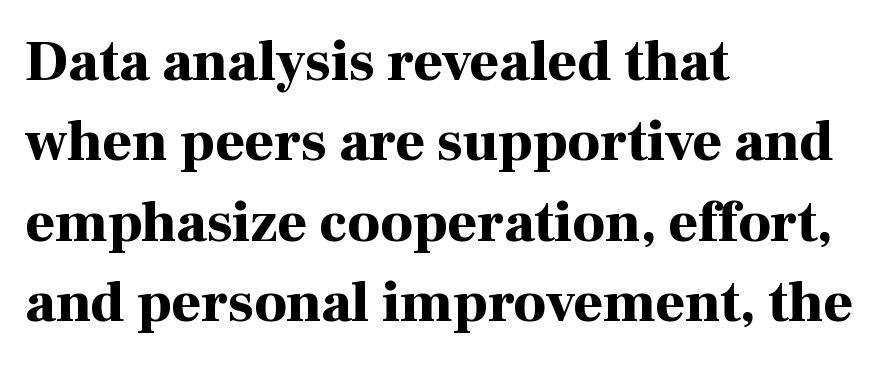
The image shows 57 px bold serif type, upright; set left-aligned, normal line spacing (1.41x), normal letter spacing, not underlined; high stroke contrast and a medium x-height.
